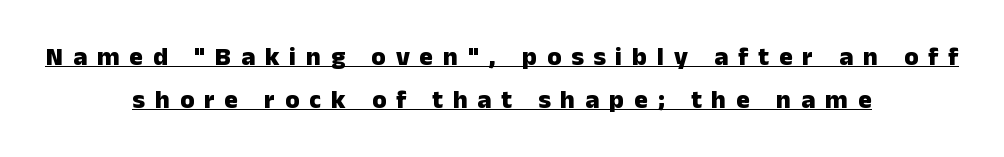
The image shows 26 px bold type, upright; set centered, normal line spacing (1.64x), unusually wide letter spacing (+0.38 em), underlined.
